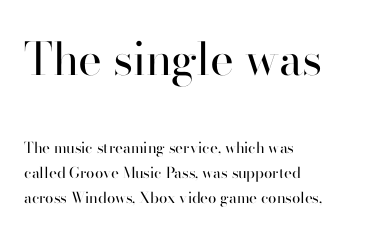
The image shows 45 px regular-weight sans-serif type, upright; set left-aligned, normal line spacing (1.68x), normal letter spacing, not underlined; the first (top) block is 3.0x larger; high stroke contrast and a small x-height.
